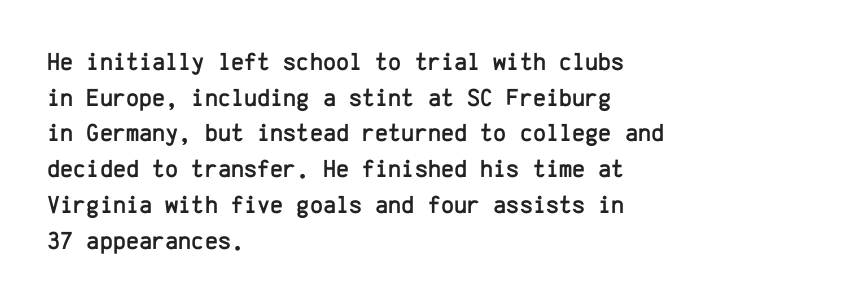
The image shows 25 px text type, upright; set left-aligned, normal line spacing (1.43x), normal letter spacing, not underlined.
